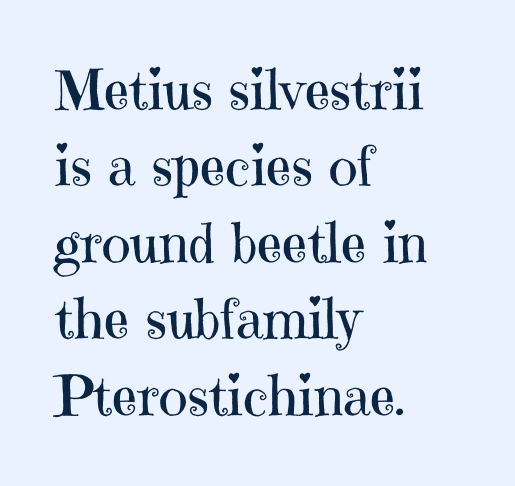
The image shows 55 px regular-weight serif type, upright; set left-aligned, normal line spacing (1.39x), normal letter spacing, not underlined; high stroke contrast and a medium x-height.
